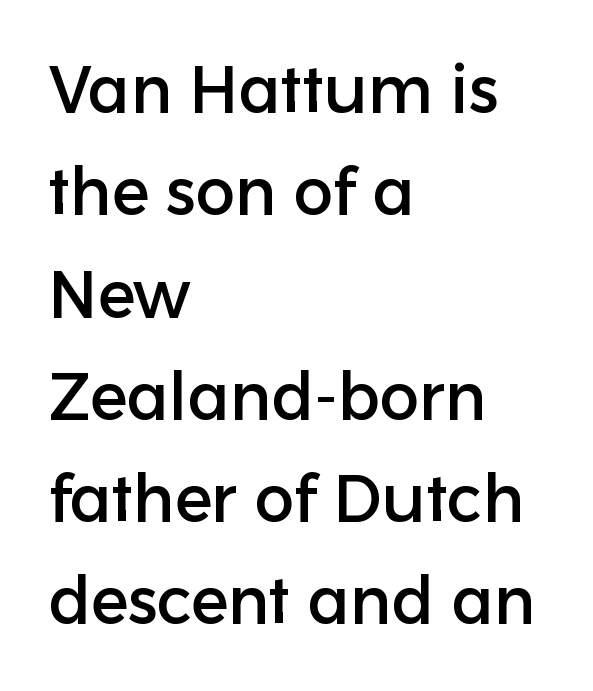
Q: Is the text italic (slanted)? A: No, it is upright.
Q: Is the typeface a serif or a sans-serif typeface? A: Sans-serif.
Q: Is the text underlined? A: No.
Q: How is the paragraph aligned? A: Left-aligned.
Q: Is the spacing between letters normal or unusually wide? A: Normal.
Q: Is the spacing between lines tight, normal or loose? A: Normal.
Q: Width (condensed, normal, or wide)? A: Normal.
Q: Stroke contrast? A: Low.
Q: x-height? A: Medium.
Q: Monospaced? A: No.
